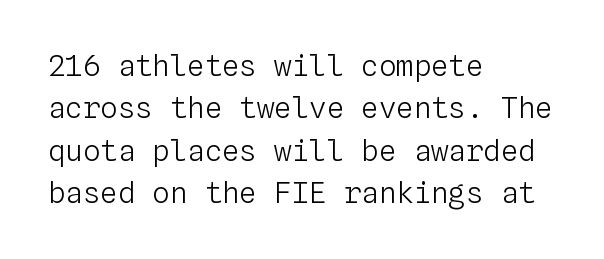
The image shows 29 px light type, upright, monospaced; set left-aligned, normal line spacing (1.46x), normal letter spacing, not underlined; low stroke contrast and a medium x-height.
